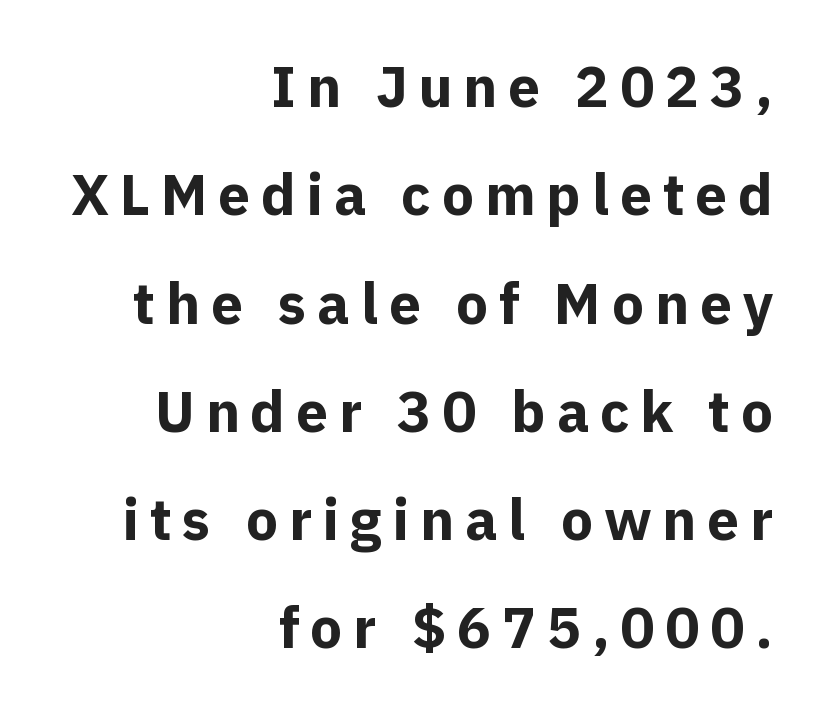
{"serif": "no", "italic": "no", "bold": "yes", "weight": "bold", "width": "normal", "x_height": "medium", "monospaced": "no", "underline": "no", "align": "right", "line_spacing": "loose", "line_spacing_ratio": 1.9, "glyph_px": 57}
